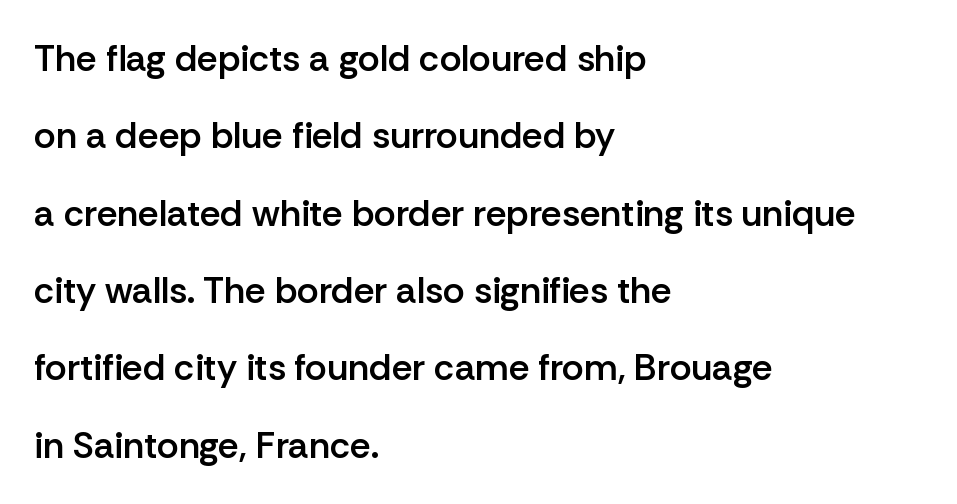
Q: Is the text bold? A: Semi-bold.
Q: Is the text italic (slanted)? A: No, it is upright.
Q: Is the typeface a serif or a sans-serif typeface? A: Sans-serif.
Q: Is the text underlined? A: No.
Q: How is the paragraph aligned? A: Left-aligned.
Q: Is the spacing between letters normal or unusually wide? A: Normal.
Q: Is the spacing between lines tight, normal or loose? A: Loose.
Q: Width (condensed, normal, or wide)? A: Normal.
Q: Stroke contrast? A: Low.
Q: x-height? A: Medium.
Q: Monospaced? A: No.
